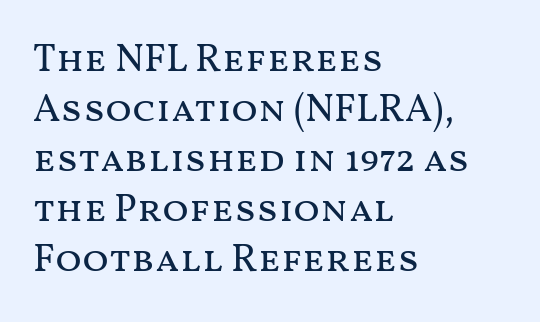
{"italic": "no", "bold": "no", "weight": "regular", "width": "wide", "stroke_contrast": "medium", "x_height": "medium", "monospaced": "no", "underline": "no", "align": "left", "line_spacing": "normal", "line_spacing_ratio": 1.28, "letter_spacing": "normal", "letter_spacing_em": 0.0, "glyph_px": 39}
